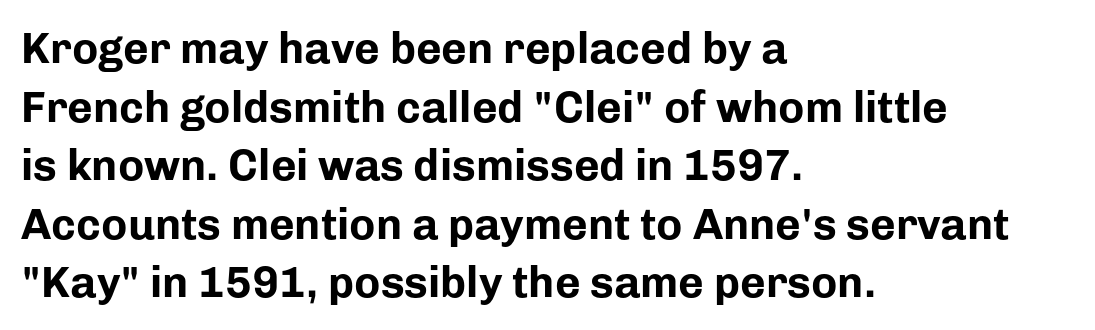
Q: Is the text bold? A: Yes.
Q: Is the text italic (slanted)? A: No, it is upright.
Q: Is the typeface a serif or a sans-serif typeface? A: Sans-serif.
Q: Is the text underlined? A: No.
Q: How is the paragraph aligned? A: Left-aligned.
Q: Is the spacing between letters normal or unusually wide? A: Normal.
Q: Is the spacing between lines tight, normal or loose? A: Normal.
Q: Width (condensed, normal, or wide)? A: Normal.
Q: Stroke contrast? A: Low.
Q: x-height? A: Medium.
Q: Monospaced? A: No.
